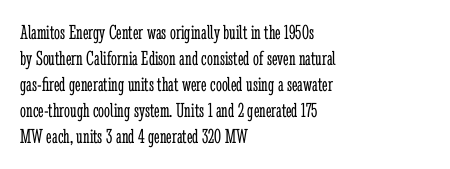
Q: Is the text bold? A: No.
Q: Is the text italic (slanted)? A: No, it is upright.
Q: Is the text underlined? A: No.
Q: How is the paragraph aligned? A: Left-aligned.
Q: Is the spacing between letters normal or unusually wide? A: Normal.
